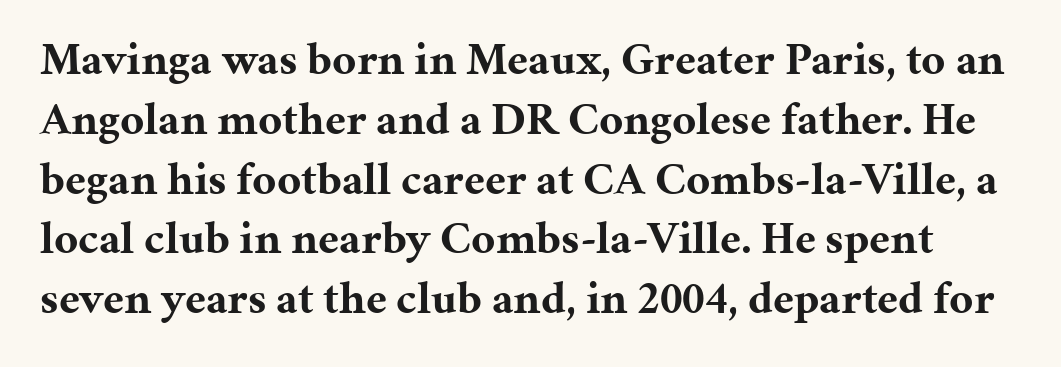
The image shows 46 px bold serif type, upright; set normal line spacing (1.3x), normal letter spacing, not underlined; medium stroke contrast and a medium x-height.
